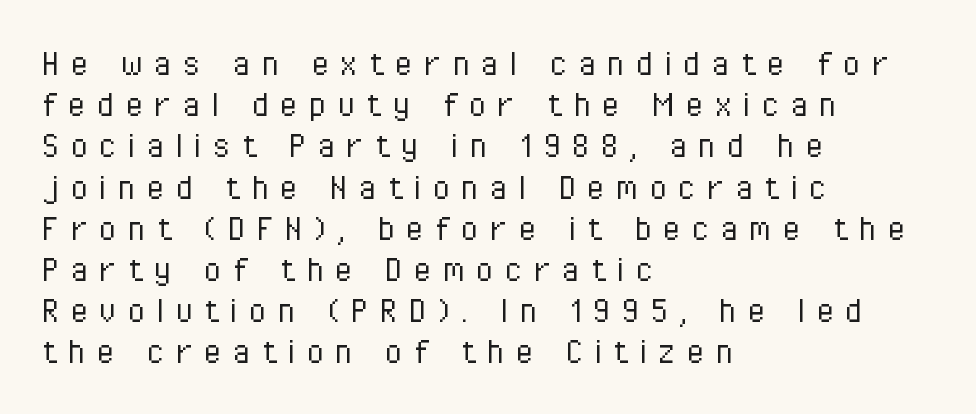
{"serif": "no", "italic": "no", "bold": "no", "weight": "light", "width": "condensed", "stroke_contrast": "low", "x_height": "medium", "monospaced": "no", "underline": "no", "align": "left", "line_spacing": "tight", "line_spacing_ratio": 1.03, "letter_spacing": "wide", "letter_spacing_em": 0.28, "glyph_px": 40}
